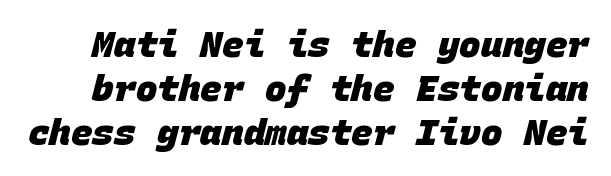
Q: Is the text bold? A: Yes.
Q: Is the typeface a serif or a sans-serif typeface? A: Sans-serif.
Q: Is the text underlined? A: No.
Q: Is the spacing between letters normal or unusually wide? A: Normal.
Q: Width (condensed, normal, or wide)? A: Normal.
Q: Stroke contrast? A: Low.
Q: x-height? A: Large.
Q: Monospaced? A: Yes.
